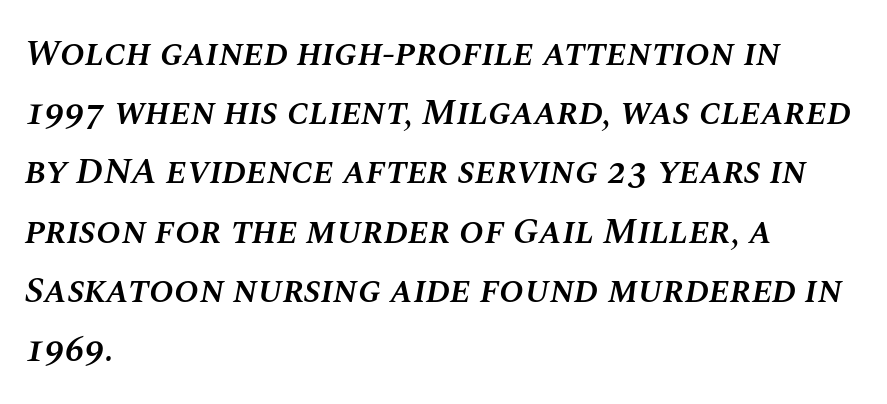
Q: Is the text bold? A: Semi-bold.
Q: Is the text italic (slanted)? A: Yes, it leans right by about 10 degrees.
Q: Is the text underlined? A: No.
Q: How is the paragraph aligned? A: Left-aligned.
Q: Is the spacing between letters normal or unusually wide? A: Normal.
Q: Is the spacing between lines tight, normal or loose? A: Normal.
Q: Width (condensed, normal, or wide)? A: Normal.
Q: Stroke contrast? A: Medium.
Q: x-height? A: Large.
Q: Monospaced? A: No.
